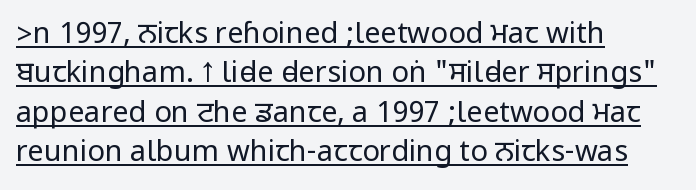
The image shows 29 px regular-weight, condensed sans-serif type, upright; set left-aligned, normal line spacing (1.36x), normal letter spacing, underlined; low stroke contrast.
